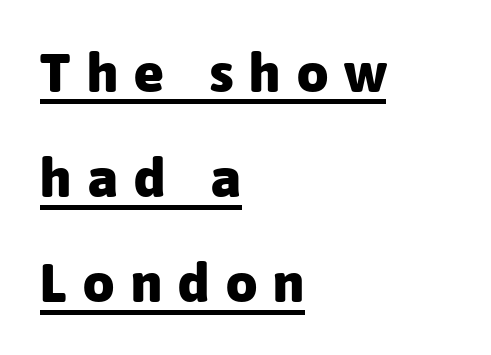
Does the leading feel generous? Absolutely, it's lavish. Designer's note — italics off, roman on. The font is running at its bold setting. Compared with undecorated copy, this sample adds a rule below the words.
